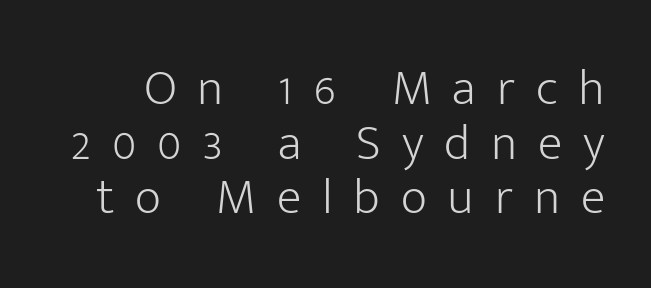
{"serif": "no", "italic": "no", "bold": "no", "weight": "light", "width": "normal", "stroke_contrast": "low", "x_height": "medium", "monospaced": "no", "underline": "no", "line_spacing": "tight", "line_spacing_ratio": 1.07, "letter_spacing": "wide", "letter_spacing_em": 0.41, "glyph_px": 51}
